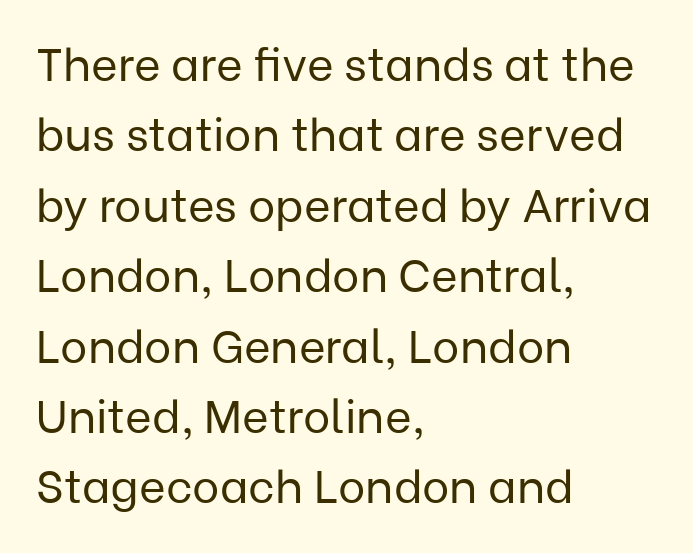
Q: Is the text bold? A: No.
Q: Is the text italic (slanted)? A: No, it is upright.
Q: Is the typeface a serif or a sans-serif typeface? A: Sans-serif.
Q: Is the text underlined? A: No.
Q: How is the paragraph aligned? A: Left-aligned.
Q: Is the spacing between letters normal or unusually wide? A: Normal.
Q: Is the spacing between lines tight, normal or loose? A: Normal.
Q: Width (condensed, normal, or wide)? A: Normal.
Q: Stroke contrast? A: Low.
Q: x-height? A: Medium.
Q: Monospaced? A: No.
